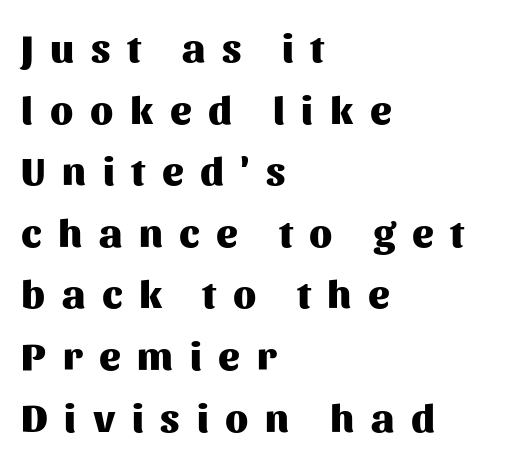
The image shows 40 px heavy sans-serif type, upright; set left-aligned, normal line spacing (1.54x), unusually wide letter spacing (+0.42 em), not underlined; medium stroke contrast and a medium x-height.
